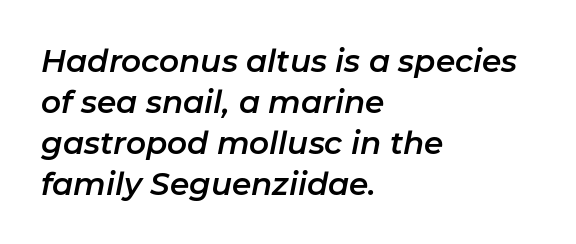
Q: Is the text italic (slanted)? A: Yes, it leans right by about 11 degrees.
Q: Is the text underlined? A: No.
Q: How is the paragraph aligned? A: Left-aligned.
Q: Is the spacing between letters normal or unusually wide? A: Normal.
Q: Is the spacing between lines tight, normal or loose? A: Normal.
Q: Width (condensed, normal, or wide)? A: Normal.
Q: Stroke contrast? A: Low.
Q: x-height? A: Medium.
Q: Monospaced? A: No.
